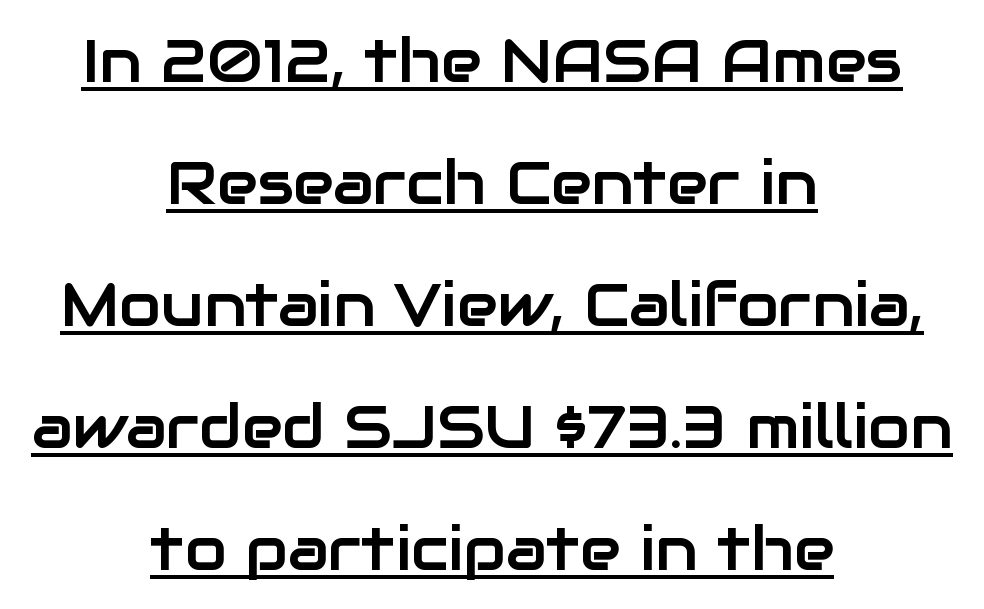
Underlined type. Horizontal alignment here is central, giving a formal, balanced look. This sample uses plain, unmodified letter spacing. Quick note: not italic, upright. Loosely led — the rows are spread out. Do the characters align in a grid? No, the font is proportional.
